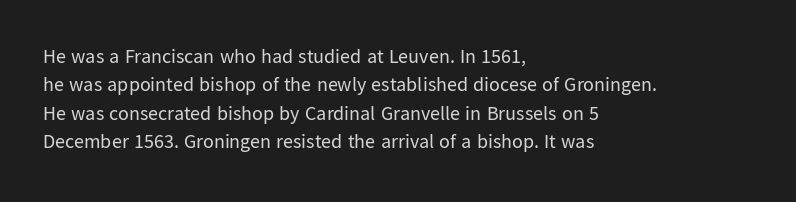
Q: Is the text bold? A: No.
Q: Is the text italic (slanted)? A: No, it is upright.
Q: Is the text underlined? A: No.
Q: How is the paragraph aligned? A: Left-aligned.
Q: Is the spacing between letters normal or unusually wide? A: Normal.
Q: Is the spacing between lines tight, normal or loose? A: Normal.
